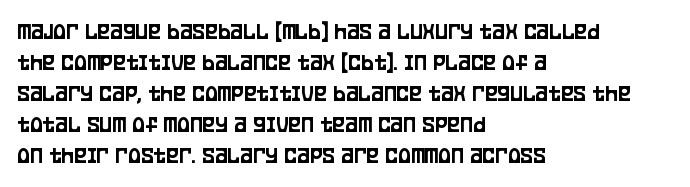
Q: Is the text italic (slanted)? A: No, it is upright.
Q: Is the text underlined? A: No.
Q: How is the paragraph aligned? A: Left-aligned.
Q: Is the spacing between letters normal or unusually wide? A: Normal.
Q: Is the spacing between lines tight, normal or loose? A: Normal.
